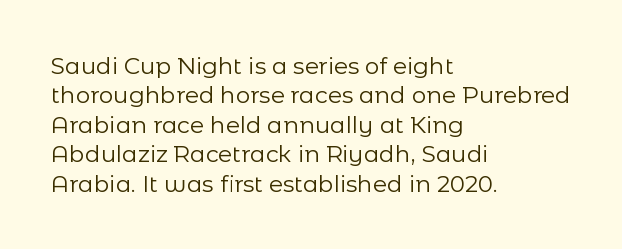
The image shows 23 px text type, upright; set left-aligned, normal line spacing (1.28x), normal letter spacing, not underlined.
